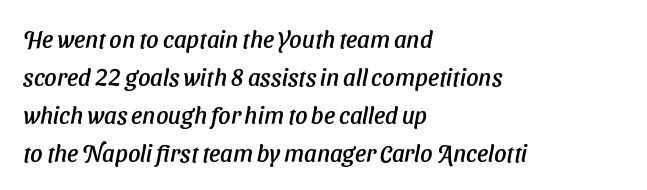
These lines were composed using italics. Compared with a centered layout, this one pins lines to the left instead. This rendering features lettering with no underline. Nobody touched the tracking dial on this one. Each new line begins a customary step beneath the previous one.
